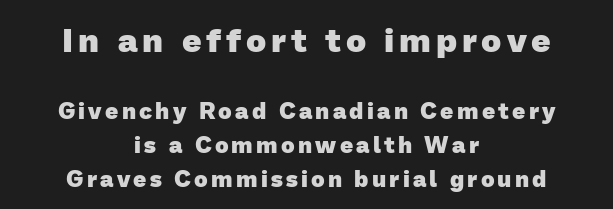
Q: Is the text bold? A: Yes.
Q: Is the typeface a serif or a sans-serif typeface? A: Sans-serif.
Q: Is the text underlined? A: No.
Q: How is the paragraph aligned? A: Centered.
Q: Is the spacing between lines tight, normal or loose? A: Normal.
Q: Which block of text is set in a larger size, the first (top) or the second (bottom)? A: The first (top) one.
Q: Width (condensed, normal, or wide)? A: Normal.
Q: Stroke contrast? A: Low.
Q: x-height? A: Medium.
Q: Monospaced? A: No.
